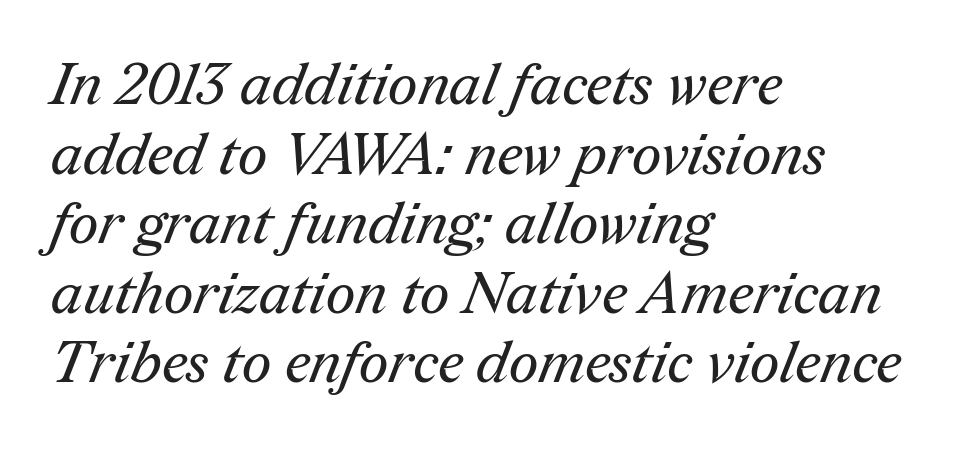
The glyphs in this specimen are seriffed. Nothing heavy about these letters — not bold at all. Caption: standard tracking, unaltered. A bare baseline throughout the passage. Here the designer chose a conventional face with non-uniform glyph widths. The rag falls on the right side of this text block.
